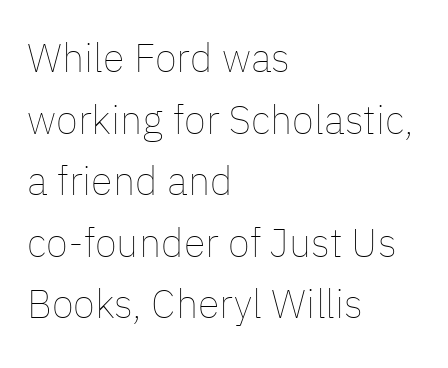
Q: Is the text bold? A: No.
Q: Is the text italic (slanted)? A: No, it is upright.
Q: Is the text underlined? A: No.
Q: How is the paragraph aligned? A: Left-aligned.
Q: Is the spacing between letters normal or unusually wide? A: Normal.
Q: Is the spacing between lines tight, normal or loose? A: Normal.
Q: Width (condensed, normal, or wide)? A: Normal.
Q: Stroke contrast? A: Low.
Q: x-height? A: Medium.
Q: Monospaced? A: No.
